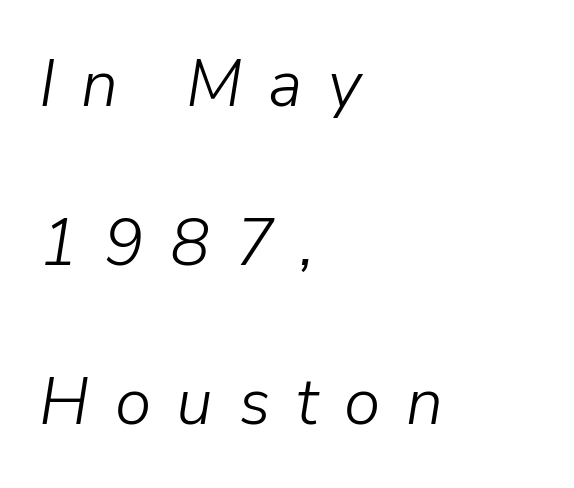
{"italic": "yes", "lean": "right", "slant_degrees": 9, "bold": "no", "weight": "light", "width": "normal", "stroke_contrast": "low", "x_height": "medium", "monospaced": "no", "underline": "no", "align": "left", "line_spacing": "loose", "line_spacing_ratio": 2.41, "letter_spacing": "wide", "letter_spacing_em": 0.39, "glyph_px": 66}
